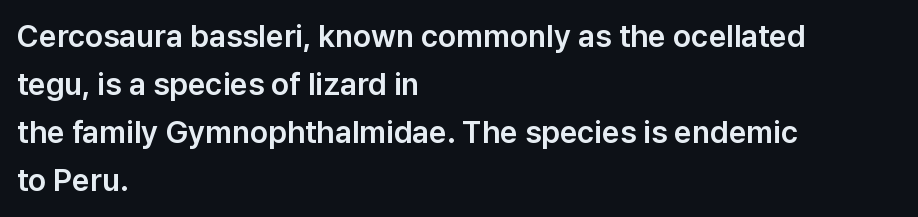
{"serif": "no", "italic": "no", "width": "normal", "stroke_contrast": "low", "x_height": "medium", "monospaced": "no", "underline": "no", "align": "left", "line_spacing": "normal", "line_spacing_ratio": 1.55, "letter_spacing": "normal", "letter_spacing_em": 0.0, "glyph_px": 31}
